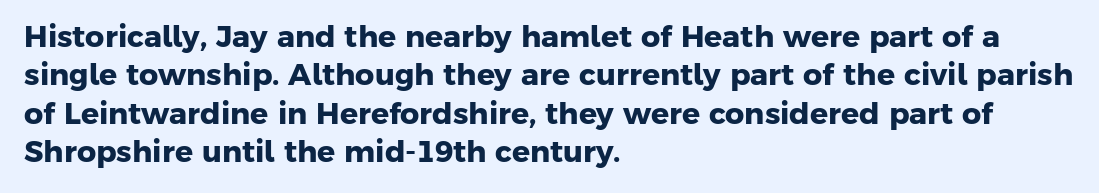
Q: Is the text bold? A: Yes.
Q: Is the typeface a serif or a sans-serif typeface? A: Sans-serif.
Q: Is the text underlined? A: No.
Q: How is the paragraph aligned? A: Left-aligned.
Q: Is the spacing between letters normal or unusually wide? A: Normal.
Q: Is the spacing between lines tight, normal or loose? A: Normal.
Q: Width (condensed, normal, or wide)? A: Normal.
Q: Stroke contrast? A: Low.
Q: x-height? A: Medium.
Q: Monospaced? A: No.
